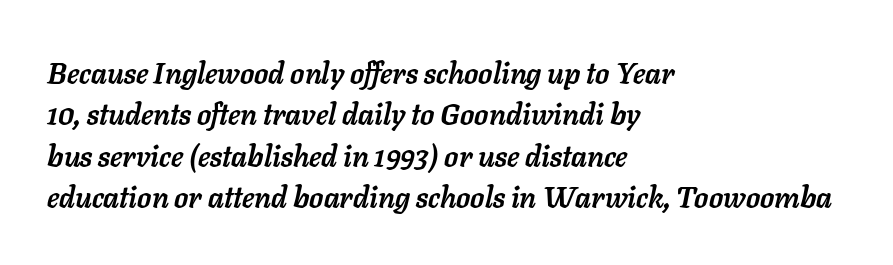
{"italic": "yes", "lean": "right", "slant_degrees": 11, "bold": "yes", "weight": "semibold", "width": "normal", "stroke_contrast": "low", "x_height": "medium", "monospaced": "no", "underline": "no", "align": "left", "line_spacing": "normal", "line_spacing_ratio": 1.43, "letter_spacing": "normal", "letter_spacing_em": 0.0, "glyph_px": 29}
